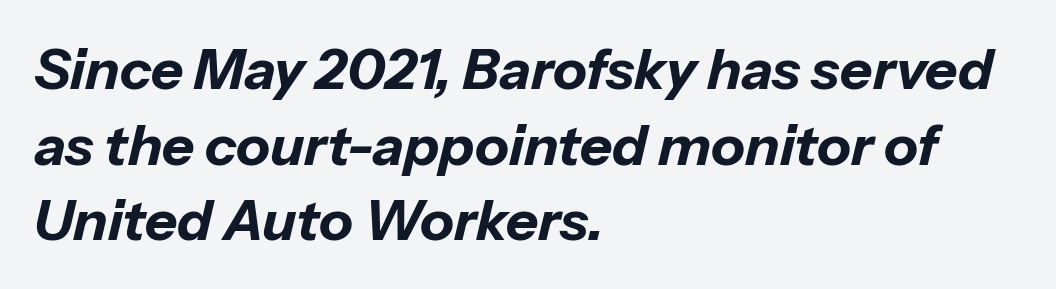
{"italic": "yes", "lean": "right", "slant_degrees": 13, "bold": "yes", "weight": "bold", "width": "normal", "stroke_contrast": "low", "x_height": "medium", "monospaced": "no", "underline": "no", "align": "left", "line_spacing": "normal", "line_spacing_ratio": 1.35, "letter_spacing": "normal", "letter_spacing_em": 0.0, "glyph_px": 56}
